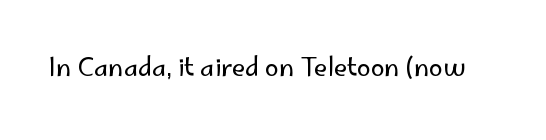
The image shows 25 px text type, upright; set normal letter spacing, not underlined.
